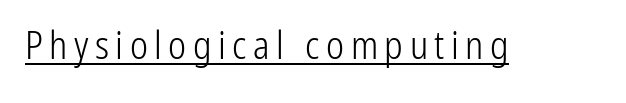
{"serif": "no", "italic": "no", "bold": "no", "weight": "light", "width": "condensed", "stroke_contrast": "low", "x_height": "medium", "monospaced": "no", "underline": "yes", "glyph_px": 38}
